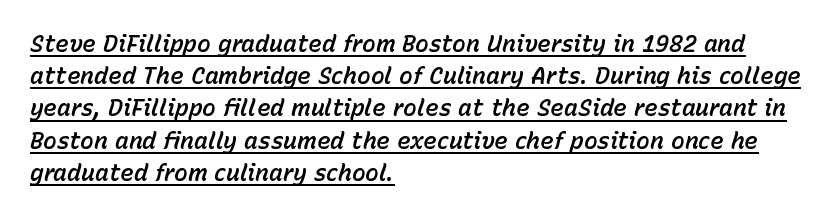
{"italic": "yes", "lean": "right", "slant_degrees": 15, "underline": "yes", "align": "left", "line_spacing": "normal", "line_spacing_ratio": 1.4, "letter_spacing": "normal", "letter_spacing_em": 0.0, "glyph_px": 23}
